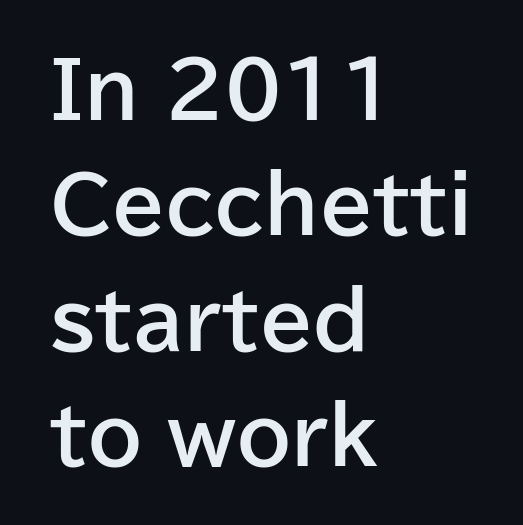
The image shows 77 px bold sans-serif type, upright; set left-aligned, normal line spacing (1.5x), normal letter spacing, not underlined; low stroke contrast and a medium x-height.
